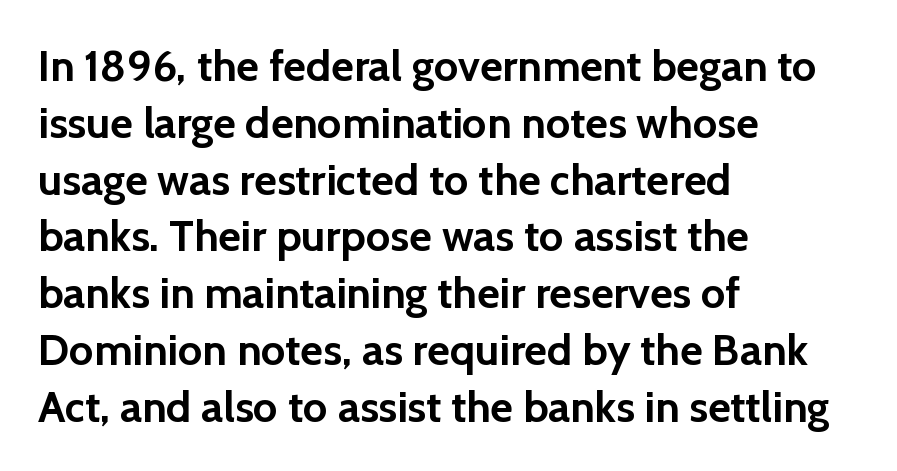
{"serif": "no", "italic": "no", "bold": "yes", "weight": "semibold", "width": "normal", "x_height": "medium", "monospaced": "no", "underline": "no", "align": "left", "line_spacing": "normal", "line_spacing_ratio": 1.29, "letter_spacing": "normal", "letter_spacing_em": 0.0, "glyph_px": 44}
